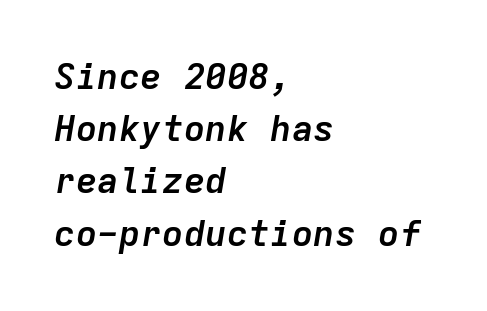
{"italic": "yes", "lean": "right", "slant_degrees": 9, "bold": "yes", "weight": "semibold", "width": "normal", "stroke_contrast": "low", "x_height": "medium", "monospaced": "yes", "underline": "no", "align": "left", "line_spacing": "normal", "line_spacing_ratio": 1.45, "letter_spacing": "normal", "letter_spacing_em": 0.0, "glyph_px": 36}
